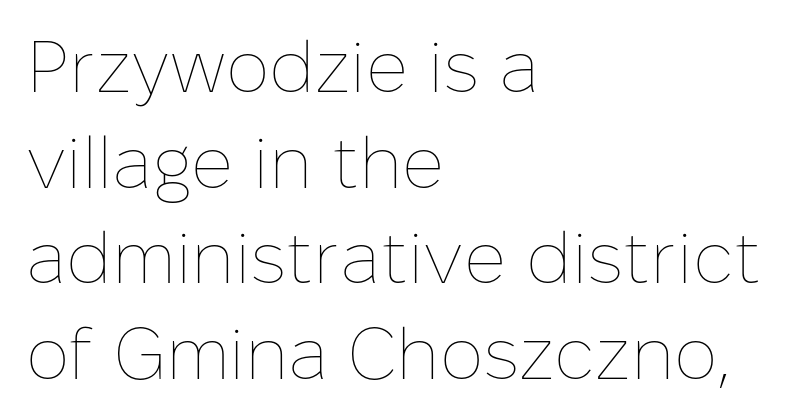
The image shows 73 px thin type, upright; set left-aligned, normal line spacing (1.31x), normal letter spacing, not underlined; low stroke contrast and a medium x-height.
